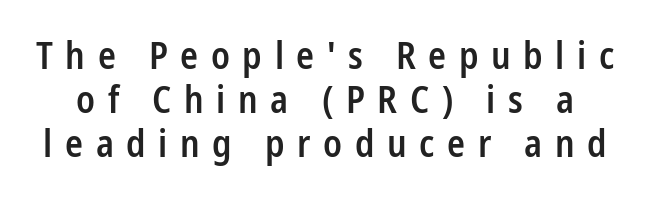
The image shows 37 px semibold, condensed sans-serif type, upright; set line spacing 1.19x, unusually wide letter spacing (+0.34 em), not underlined; low stroke contrast and a medium x-height.
